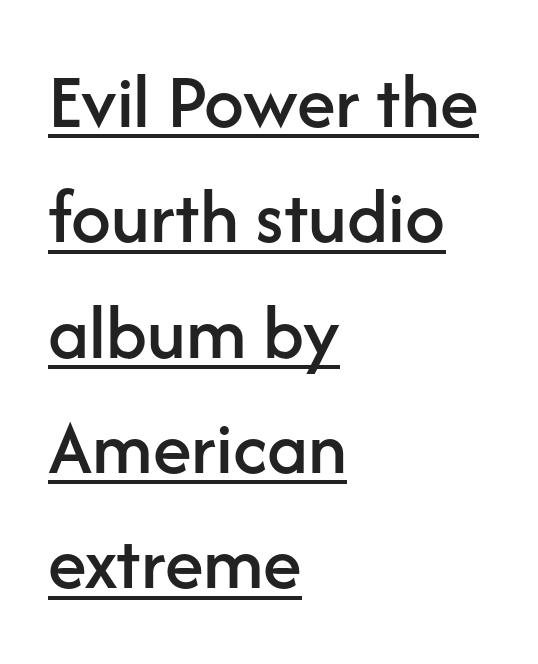
Default kerning and tracking; the words read as compact shapes. The typeface chosen for these lines omits serifs. Line beginnings align vertically; line endings do not. Honestly, the underline is the first thing you notice here. This sample has the flowing, uneven cadence of proportional lettering. Evenly set lines give the paragraph a standard silhouette.
